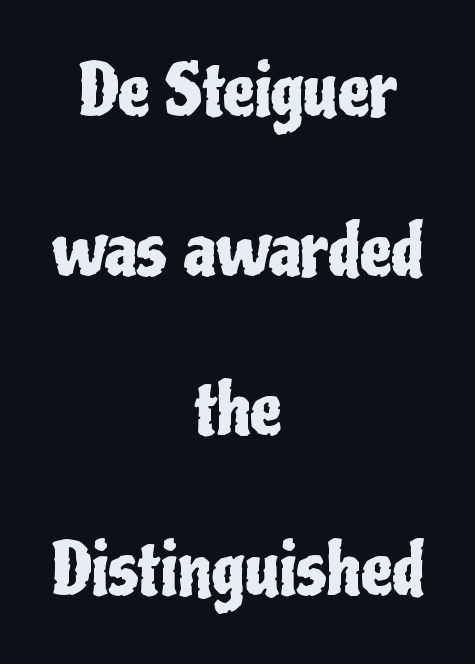
Q: Is the text italic (slanted)? A: No, it is upright.
Q: Is the typeface a serif or a sans-serif typeface? A: Sans-serif.
Q: Is the text underlined? A: No.
Q: How is the paragraph aligned? A: Centered.
Q: Is the spacing between letters normal or unusually wide? A: Normal.
Q: Is the spacing between lines tight, normal or loose? A: Loose.
Q: Width (condensed, normal, or wide)? A: Condensed.
Q: Stroke contrast? A: Low.
Q: x-height? A: Medium.
Q: Monospaced? A: No.
